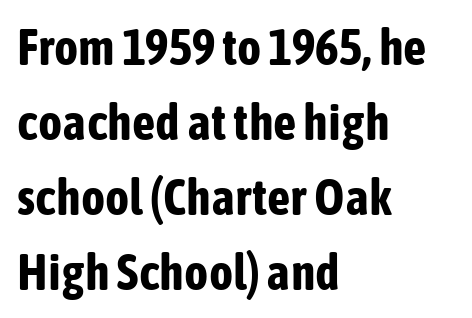
Q: Is the text bold? A: Yes.
Q: Is the text italic (slanted)? A: No, it is upright.
Q: Is the typeface a serif or a sans-serif typeface? A: Sans-serif.
Q: Is the text underlined? A: No.
Q: How is the paragraph aligned? A: Left-aligned.
Q: Is the spacing between letters normal or unusually wide? A: Normal.
Q: Is the spacing between lines tight, normal or loose? A: Normal.
Q: Width (condensed, normal, or wide)? A: Condensed.
Q: Stroke contrast? A: Low.
Q: x-height? A: Medium.
Q: Monospaced? A: No.
